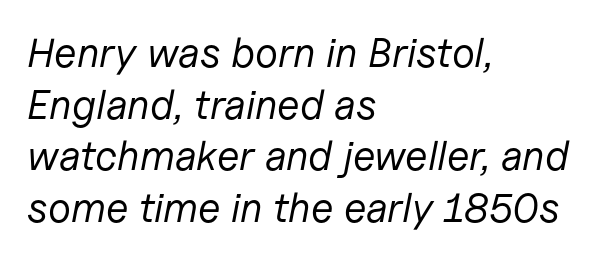
{"italic": "yes", "lean": "right", "slant_degrees": 11, "bold": "no", "weight": "regular", "width": "normal", "stroke_contrast": "low", "x_height": "medium", "monospaced": "no", "underline": "no", "align": "left", "line_spacing": "normal", "line_spacing_ratio": 1.26, "letter_spacing": "normal", "letter_spacing_em": 0.0, "glyph_px": 41}
